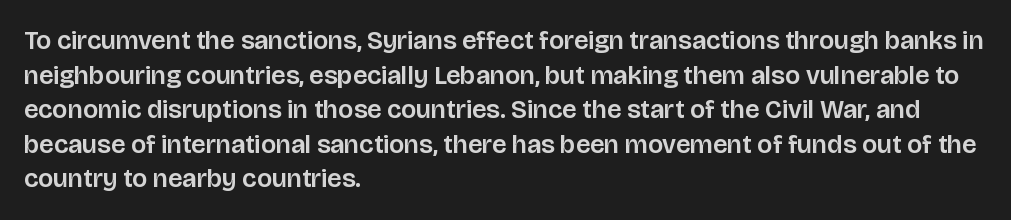
The image shows 26 px text type, upright; set left-aligned, normal line spacing (1.33x), normal letter spacing, not underlined.
